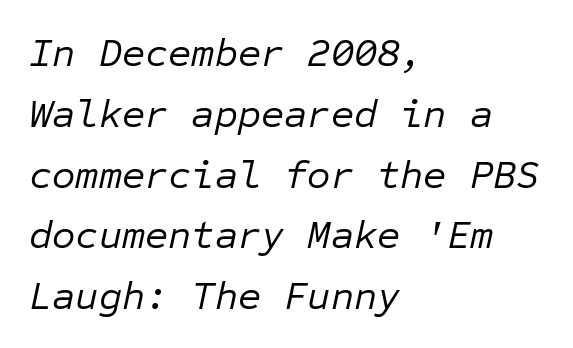
Q: Is the text bold? A: No.
Q: Is the text italic (slanted)? A: Yes, it leans right by about 12 degrees.
Q: Is the text underlined? A: No.
Q: How is the paragraph aligned? A: Left-aligned.
Q: Is the spacing between letters normal or unusually wide? A: Normal.
Q: Is the spacing between lines tight, normal or loose? A: Normal.
Q: Width (condensed, normal, or wide)? A: Normal.
Q: Stroke contrast? A: Low.
Q: x-height? A: Medium.
Q: Monospaced? A: Yes.
